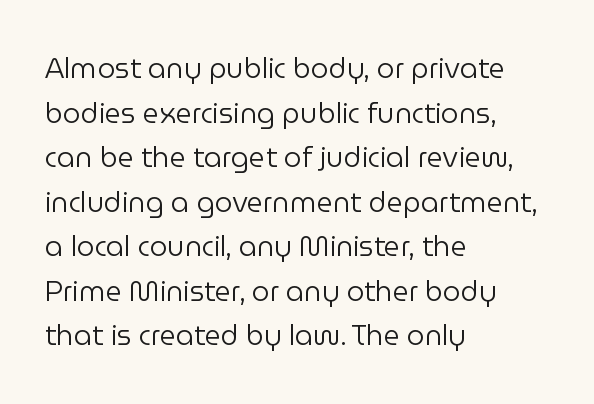
{"serif": "no", "italic": "no", "bold": "no", "weight": "regular", "width": "normal", "stroke_contrast": "low", "x_height": "medium", "monospaced": "no", "underline": "no", "align": "left", "line_spacing": "normal", "line_spacing_ratio": 1.59, "letter_spacing": "normal", "letter_spacing_em": 0.0, "glyph_px": 28}
